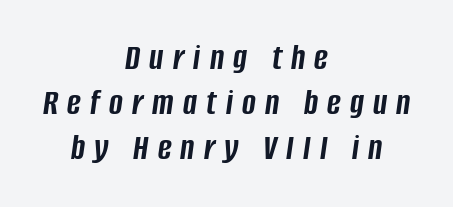
{"italic": "yes", "lean": "right", "slant_degrees": 8, "bold": "yes", "weight": "semibold", "width": "condensed", "stroke_contrast": "low", "x_height": "large", "monospaced": "no", "underline": "no", "align": "center", "line_spacing_ratio": 1.22, "letter_spacing": "wide", "letter_spacing_em": 0.25, "glyph_px": 37}
